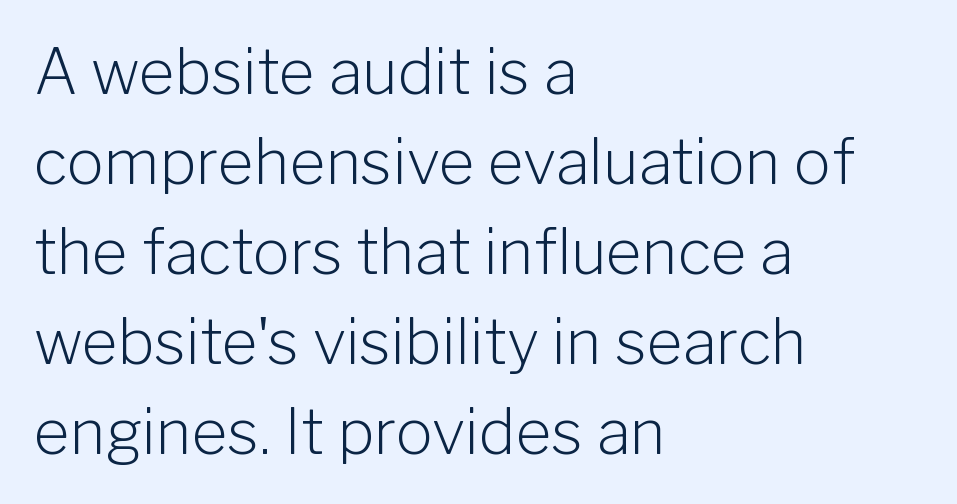
{"serif": "no", "italic": "no", "bold": "no", "weight": "light", "width": "normal", "stroke_contrast": "low", "x_height": "medium", "monospaced": "no", "underline": "no", "align": "left", "line_spacing": "normal", "line_spacing_ratio": 1.45, "letter_spacing": "normal", "letter_spacing_em": 0.0, "glyph_px": 62}
